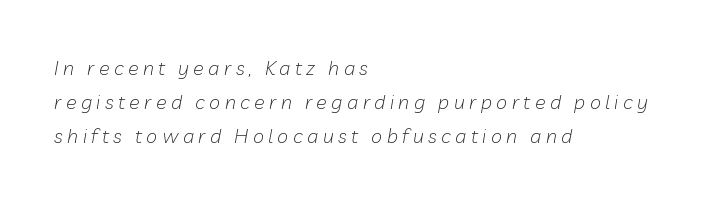
Type without underlining. Alignment: flush left. The line texture is sparse and dotted thanks to wide tracking. Is the type heavy? It reads as light-to-regular instead. Looking at the ascenders, they clearly lean.
